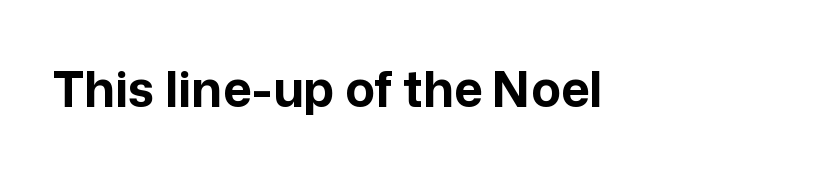
{"serif": "no", "italic": "no", "bold": "yes", "weight": "bold", "width": "normal", "stroke_contrast": "low", "x_height": "medium", "monospaced": "no", "underline": "no", "letter_spacing": "normal", "letter_spacing_em": 0.0, "glyph_px": 49}
